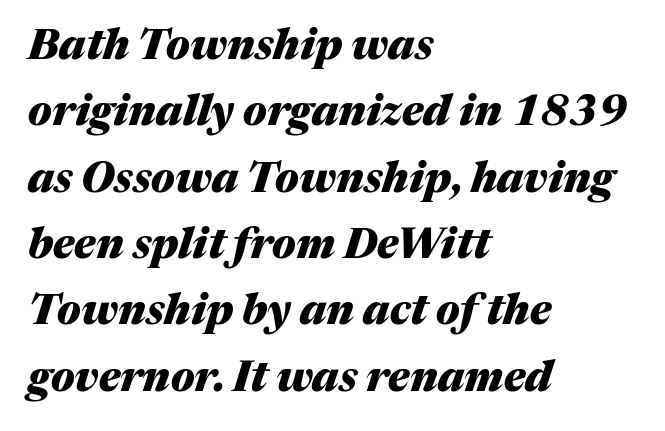
Between one letter and the next there's only the usual sliver of space. Short and long lines alike share a common starting point at left. The rendering uses a bold face; every stroke is thick and dark. Quick note: interline space is typical. Characters are canted at an angle relative to the baseline's perpendicular. The zone under the glyphs is completely vacant.
